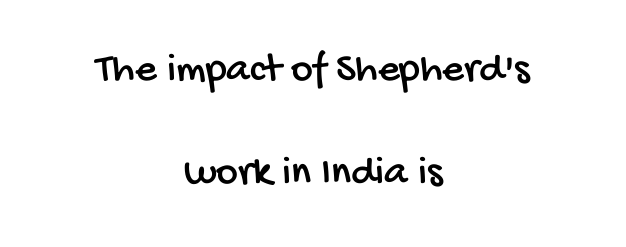
Q: Is the typeface a serif or a sans-serif typeface? A: Sans-serif.
Q: Is the text underlined? A: No.
Q: How is the paragraph aligned? A: Centered.
Q: Is the spacing between letters normal or unusually wide? A: Normal.
Q: Is the spacing between lines tight, normal or loose? A: Loose.
Q: Width (condensed, normal, or wide)? A: Condensed.
Q: Stroke contrast? A: Low.
Q: x-height? A: Large.
Q: Monospaced? A: No.
